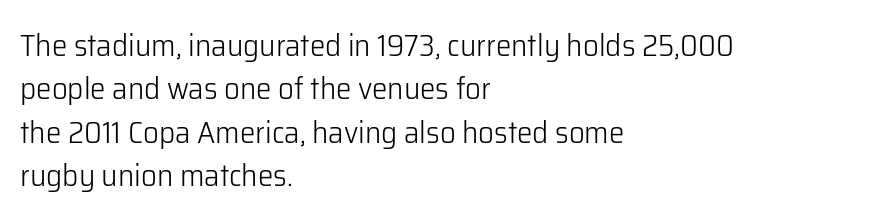
{"serif": "no", "italic": "no", "bold": "no", "weight": "light", "width": "normal", "stroke_contrast": "low", "x_height": "medium", "monospaced": "no", "underline": "no", "align": "left", "line_spacing": "normal", "line_spacing_ratio": 1.4, "letter_spacing": "normal", "letter_spacing_em": 0.0, "glyph_px": 31}
